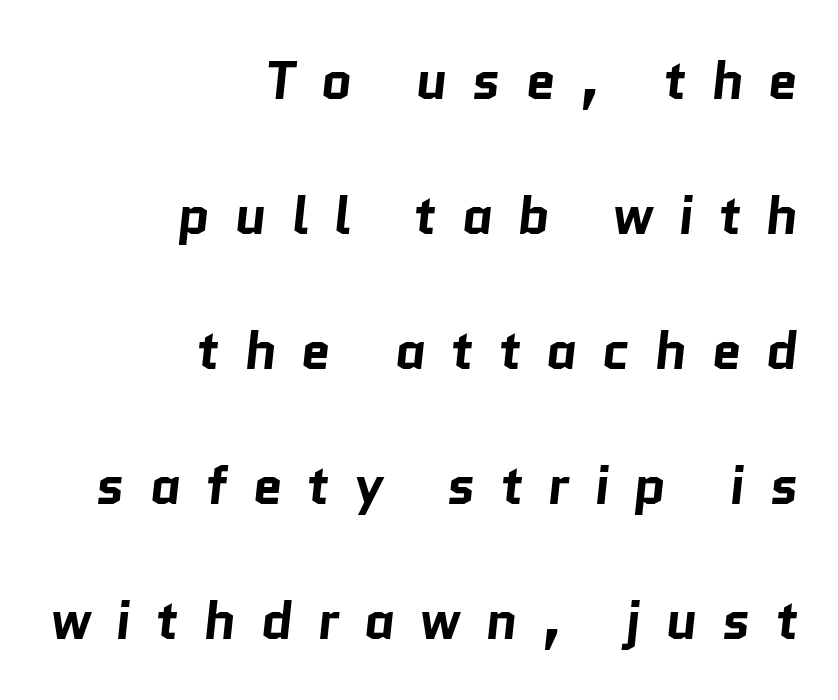
Q: Is the text bold? A: Yes.
Q: Is the typeface a serif or a sans-serif typeface? A: Sans-serif.
Q: Is the text underlined? A: No.
Q: How is the paragraph aligned? A: Right-aligned.
Q: Is the spacing between letters normal or unusually wide? A: Unusually wide.
Q: Is the spacing between lines tight, normal or loose? A: Loose.
Q: Width (condensed, normal, or wide)? A: Normal.
Q: Stroke contrast? A: Low.
Q: x-height? A: Medium.
Q: Monospaced? A: No.
